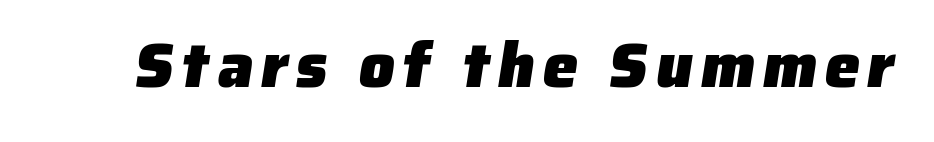
Q: Is the text bold? A: Yes.
Q: Is the typeface a serif or a sans-serif typeface? A: Sans-serif.
Q: Is the text underlined? A: No.
Q: Width (condensed, normal, or wide)? A: Normal.
Q: Stroke contrast? A: Low.
Q: x-height? A: Medium.
Q: Monospaced? A: No.
